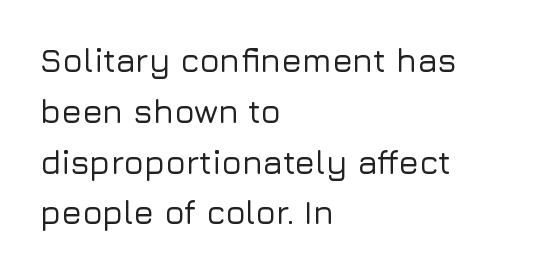
Q: Is the text italic (slanted)? A: No, it is upright.
Q: Is the typeface a serif or a sans-serif typeface? A: Sans-serif.
Q: Is the text underlined? A: No.
Q: How is the paragraph aligned? A: Left-aligned.
Q: Is the spacing between letters normal or unusually wide? A: Normal.
Q: Is the spacing between lines tight, normal or loose? A: Normal.
Q: Width (condensed, normal, or wide)? A: Normal.
Q: Stroke contrast? A: Low.
Q: x-height? A: Medium.
Q: Monospaced? A: No.
